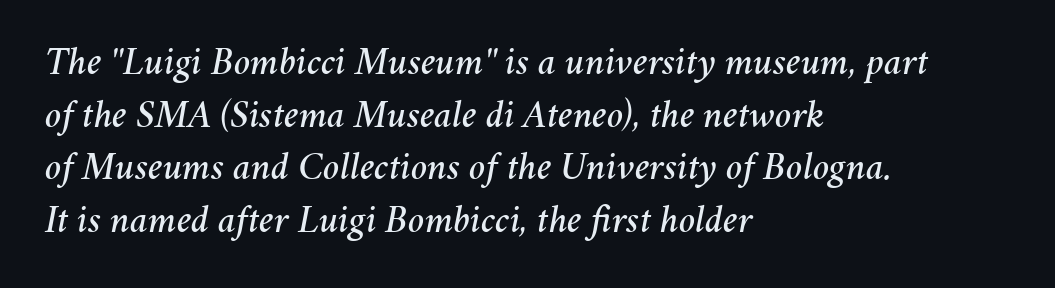
{"italic": "yes", "lean": "right", "slant_degrees": 11, "width": "normal", "stroke_contrast": "medium", "x_height": "medium", "monospaced": "no", "underline": "no", "align": "left", "line_spacing": "normal", "line_spacing_ratio": 1.35, "letter_spacing": "normal", "letter_spacing_em": 0.0, "glyph_px": 39}
